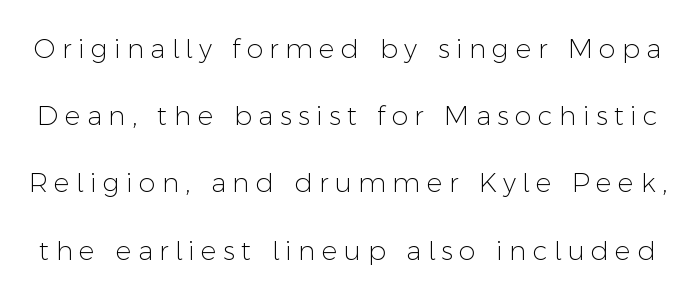
Q: Is the text bold? A: No.
Q: Is the text italic (slanted)? A: No, it is upright.
Q: Is the text underlined? A: No.
Q: Is the spacing between letters normal or unusually wide? A: Unusually wide.
Q: Is the spacing between lines tight, normal or loose? A: Loose.
